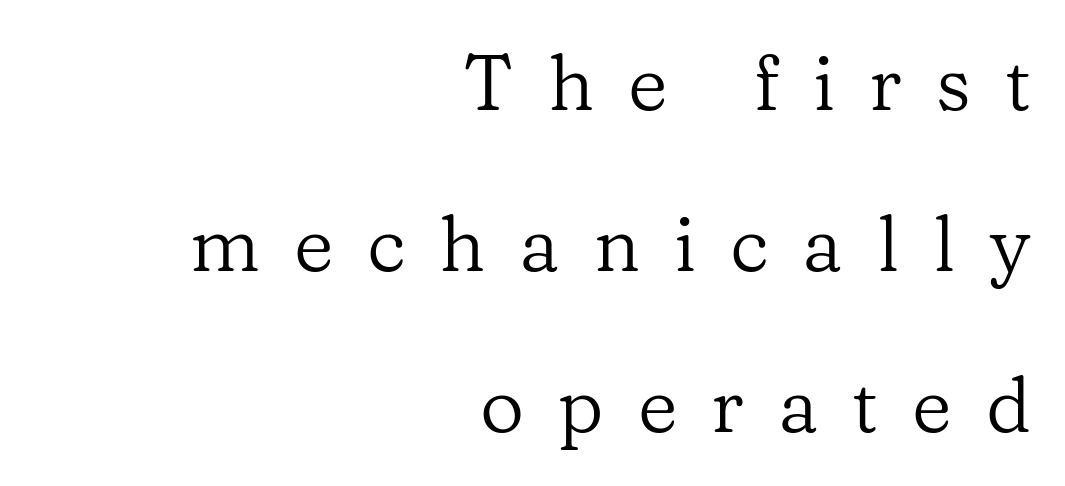
The image shows 77 px regular-weight serif type, upright; set right-aligned, loose line spacing (2.09x), unusually wide letter spacing (+0.44 em), not underlined; low stroke contrast and a medium x-height.
